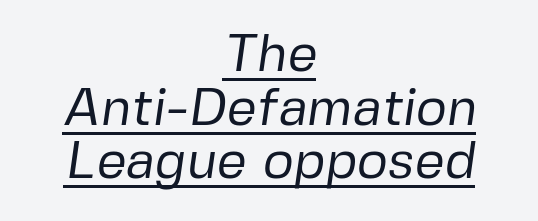
Q: Is the text bold? A: No.
Q: Is the typeface a serif or a sans-serif typeface? A: Sans-serif.
Q: Is the text underlined? A: Yes.
Q: How is the paragraph aligned? A: Centered.
Q: Is the spacing between letters normal or unusually wide? A: Normal.
Q: Is the spacing between lines tight, normal or loose? A: Tight.
Q: Width (condensed, normal, or wide)? A: Normal.
Q: Stroke contrast? A: Low.
Q: x-height? A: Medium.
Q: Monospaced? A: No.
